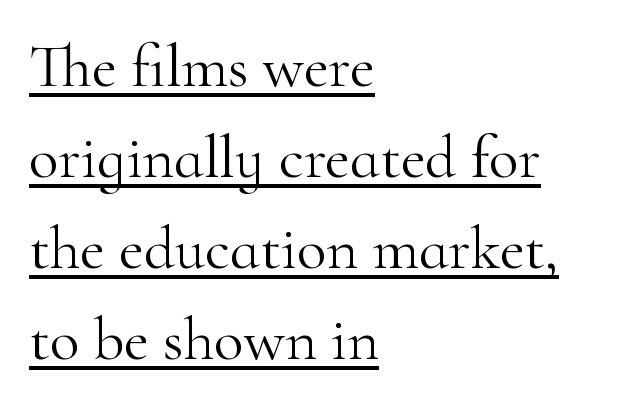
Rows of type keep a routine distance in the vertical direction. In designer terms, the underline attribute is active on this setting. These lines keep a tight, regular rhythm from letter to letter. Designer's note — italics off, roman on. Each stroke keeps to a modest, everyday thickness or less.
